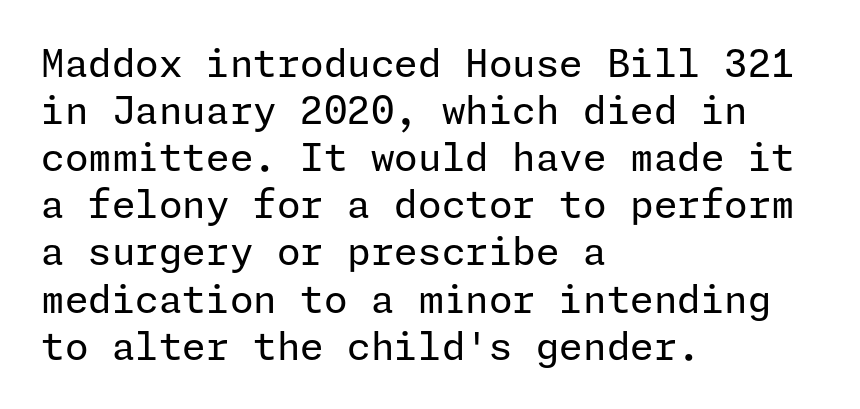
The image shows 38 px regular-weight sans-serif type, upright; set left-aligned, line spacing 1.24x, normal letter spacing, not underlined; low stroke contrast and a medium x-height.
